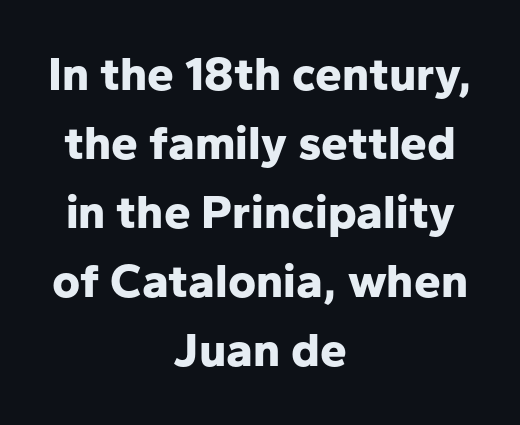
The image shows 48 px bold sans-serif type, upright; set centered, normal line spacing (1.44x), normal letter spacing, not underlined; low stroke contrast and a medium x-height.
